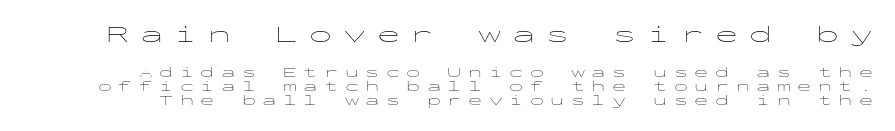
{"italic": "no", "bold": "no", "underline": "no", "line_spacing": "tight", "line_spacing_ratio": 1.02, "letter_spacing": "wide", "letter_spacing_em": 0.47, "larger_block": "first", "size_ratio": 1.64, "glyph_px": 23}
